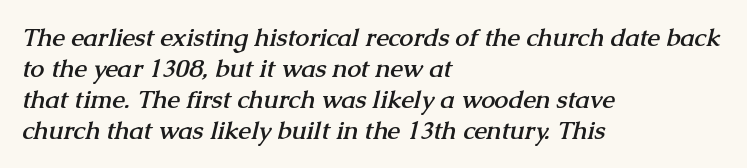
The image shows 25 px bold type; set left-aligned, line spacing 1.24x, normal letter spacing, not underlined.
